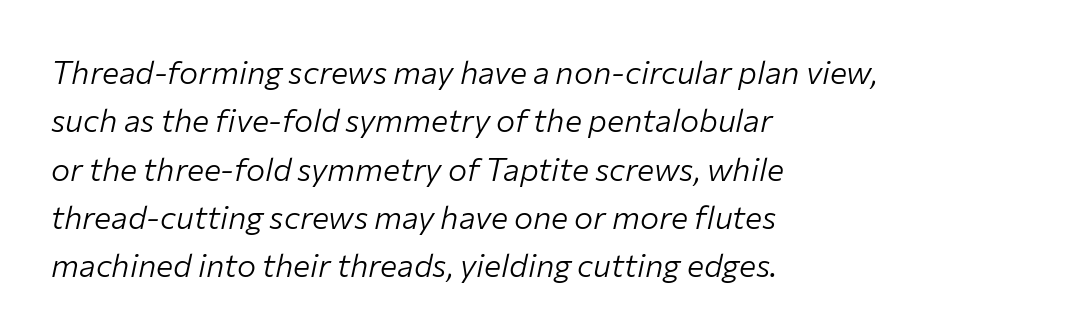
The rendering anchors every line to the left-hand side. No word sits above an underline. The font sits on the lighter half of the weight spectrum, regular included. Horizontal bands of white between lines are of average thickness. Would a proofreader flag this as italicized? Yes. Tracking here is standard; glyphs follow each other at the usual distance.
